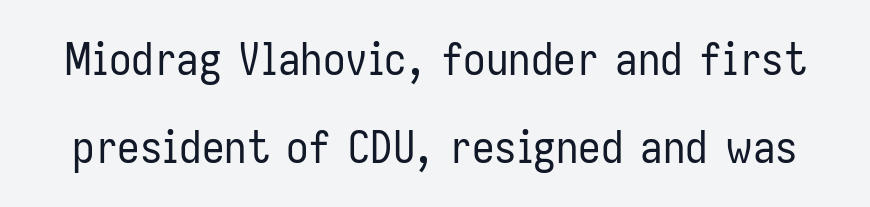
Q: Is the text bold? A: No.
Q: Is the text italic (slanted)? A: No, it is upright.
Q: Is the typeface a serif or a sans-serif typeface? A: Sans-serif.
Q: Is the text underlined? A: No.
Q: Is the spacing between letters normal or unusually wide? A: Normal.
Q: Is the spacing between lines tight, normal or loose? A: Loose.
Q: Width (condensed, normal, or wide)? A: Condensed.
Q: Stroke contrast? A: Low.
Q: x-height? A: Medium.
Q: Monospaced? A: No.
